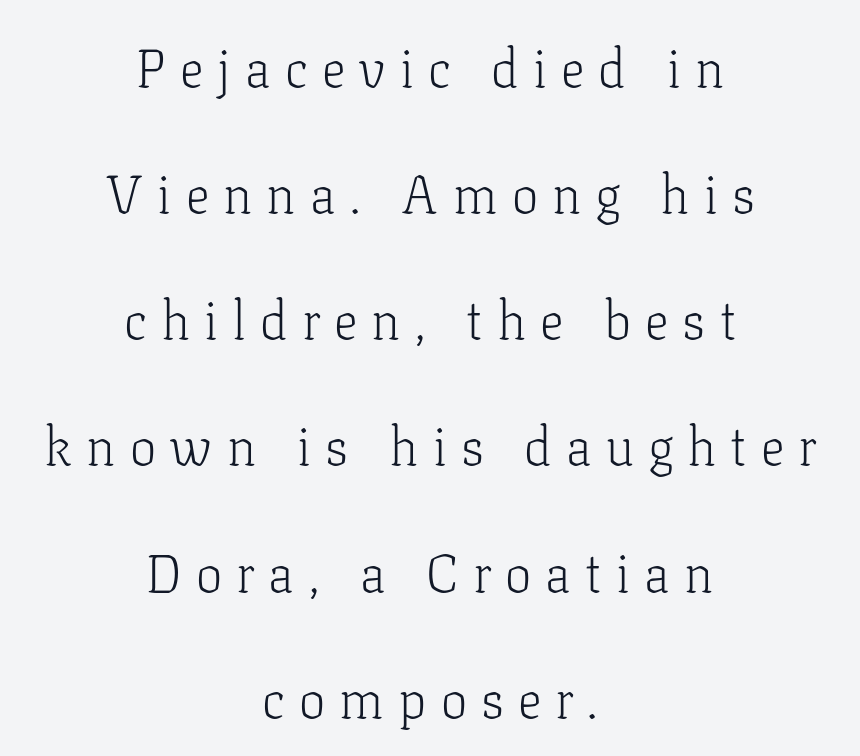
A student would call this center alignment; a typographer would say set centered. The vertical gap from one line to the next is large. No chunkiness to these letters — they're not bold. Tracking value appears strongly positive — letters spread wide. These lines were composed using upright roman letters.
